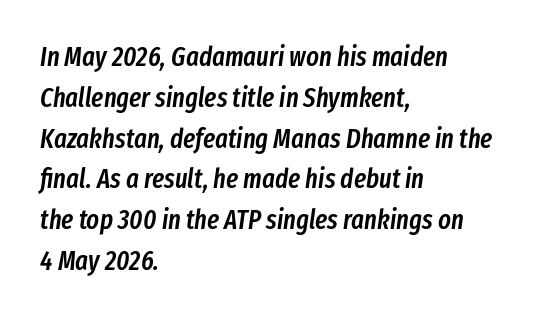
Q: Is the text bold? A: Semi-bold.
Q: Is the text italic (slanted)? A: Yes, it leans right by about 8 degrees.
Q: Is the text underlined? A: No.
Q: How is the paragraph aligned? A: Left-aligned.
Q: Is the spacing between letters normal or unusually wide? A: Normal.
Q: Is the spacing between lines tight, normal or loose? A: Normal.
